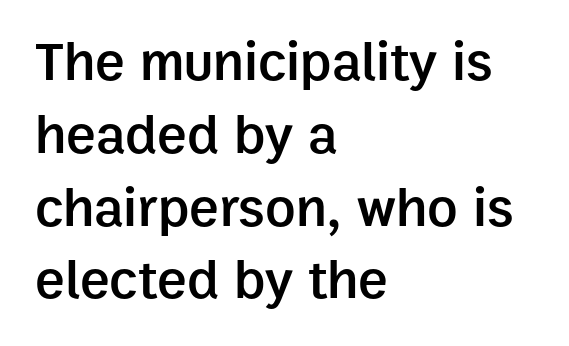
Q: Is the text bold? A: Semi-bold.
Q: Is the text italic (slanted)? A: No, it is upright.
Q: Is the typeface a serif or a sans-serif typeface? A: Sans-serif.
Q: Is the text underlined? A: No.
Q: How is the paragraph aligned? A: Left-aligned.
Q: Is the spacing between letters normal or unusually wide? A: Normal.
Q: Is the spacing between lines tight, normal or loose? A: Normal.
Q: Width (condensed, normal, or wide)? A: Normal.
Q: Stroke contrast? A: Low.
Q: x-height? A: Medium.
Q: Monospaced? A: No.
